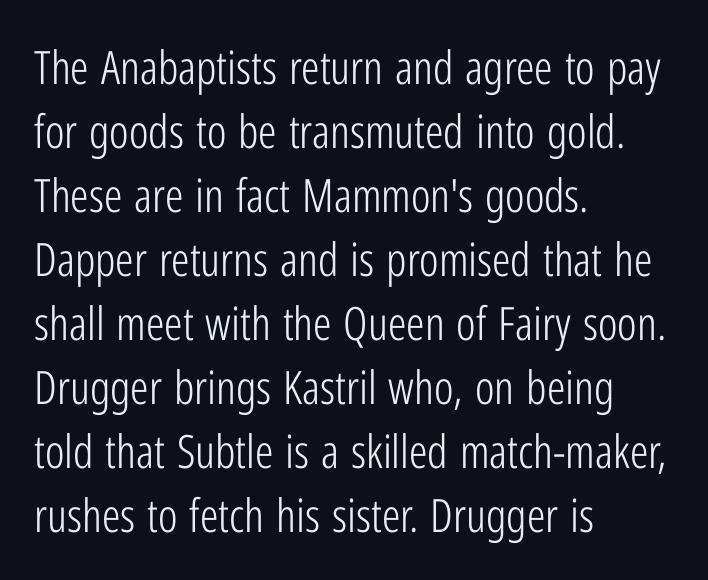
Stroke terminals: plain, sans-serif. The ragged edge is on the right, which tells us the setting is flush left. Note the varied advance widths — an 'i' is clearly narrower than an 'm'. Inter-character spacing is left at the font's built-in metrics.
